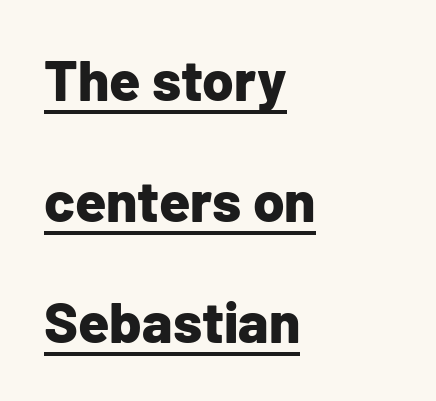
Q: Is the text bold? A: Yes.
Q: Is the text italic (slanted)? A: No, it is upright.
Q: Is the typeface a serif or a sans-serif typeface? A: Sans-serif.
Q: Is the text underlined? A: Yes.
Q: How is the paragraph aligned? A: Left-aligned.
Q: Is the spacing between letters normal or unusually wide? A: Normal.
Q: Is the spacing between lines tight, normal or loose? A: Loose.
Q: Width (condensed, normal, or wide)? A: Normal.
Q: Stroke contrast? A: Low.
Q: x-height? A: Medium.
Q: Monospaced? A: No.
